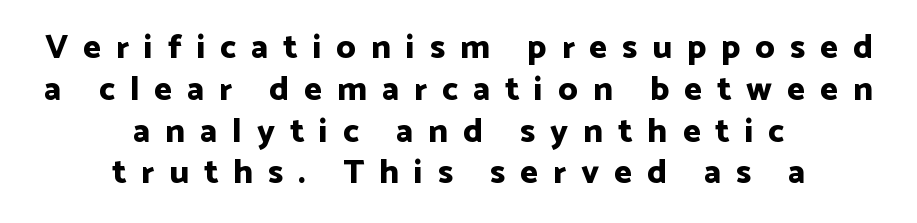
A typesetter would label this face a sans. Glance below the letters and you will spot only blank space. Pretty heavy lettering here — definitely bold. In CSS terms this would be text-align: center. Think of a printed novel: that variable character pitch is what you see here. In terms of posture, this sample is upright.
